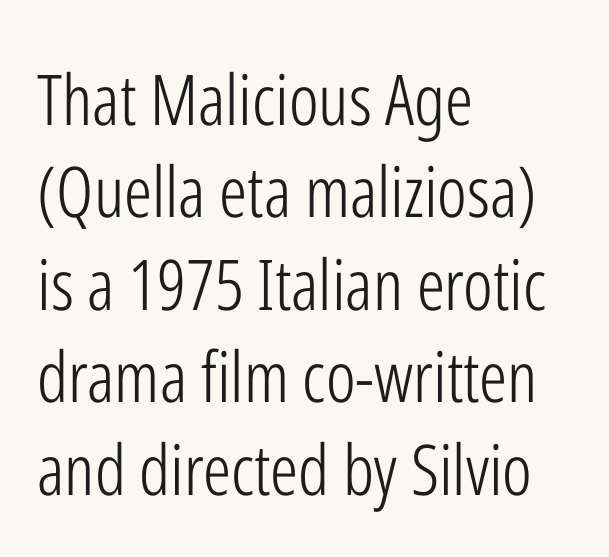
Q: Is the text bold? A: No.
Q: Is the text italic (slanted)? A: No, it is upright.
Q: Is the typeface a serif or a sans-serif typeface? A: Sans-serif.
Q: Is the text underlined? A: No.
Q: How is the paragraph aligned? A: Left-aligned.
Q: Is the spacing between letters normal or unusually wide? A: Normal.
Q: Is the spacing between lines tight, normal or loose? A: Normal.
Q: Width (condensed, normal, or wide)? A: Condensed.
Q: Stroke contrast? A: Low.
Q: x-height? A: Medium.
Q: Monospaced? A: No.
